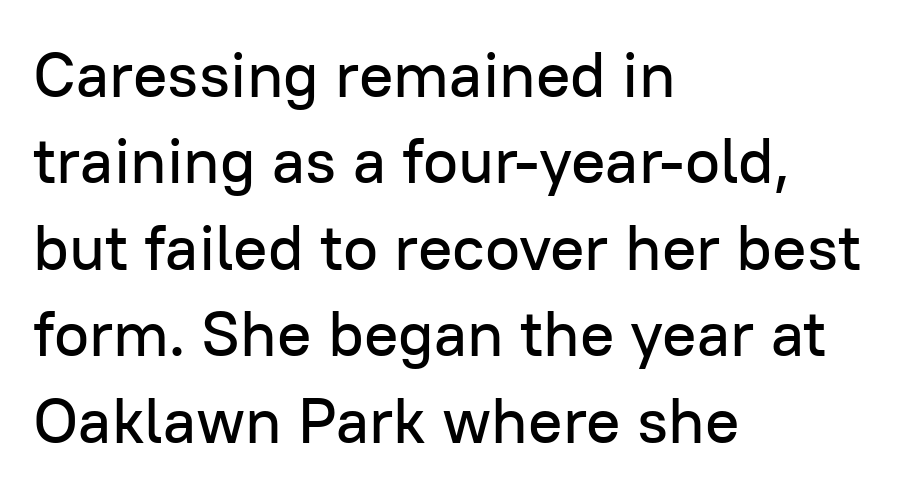
Q: Is the text italic (slanted)? A: No, it is upright.
Q: Is the typeface a serif or a sans-serif typeface? A: Sans-serif.
Q: Is the text underlined? A: No.
Q: How is the paragraph aligned? A: Left-aligned.
Q: Is the spacing between letters normal or unusually wide? A: Normal.
Q: Is the spacing between lines tight, normal or loose? A: Normal.
Q: Width (condensed, normal, or wide)? A: Normal.
Q: Stroke contrast? A: Low.
Q: x-height? A: Medium.
Q: Monospaced? A: No.
